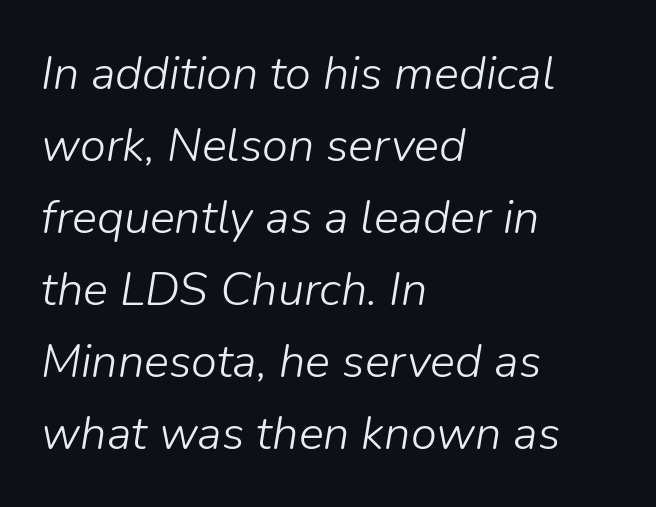
Check under the words: just untouched page. Italic? Definitely — the glyphs are oblique. Here the designer chose a conventional face with non-uniform glyph widths. Honestly, the row spacing looks completely unremarkable. Between one letter and the next there's only the usual sliver of space.
